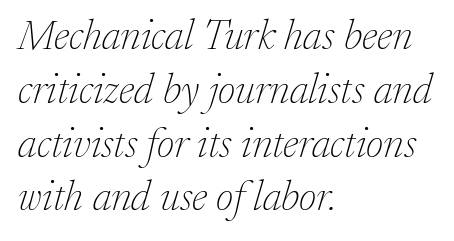
The image shows 42 px thin serif type, italic (leaning right); set left-aligned, normal line spacing (1.28x), normal letter spacing, not underlined; low stroke contrast and a medium x-height.
